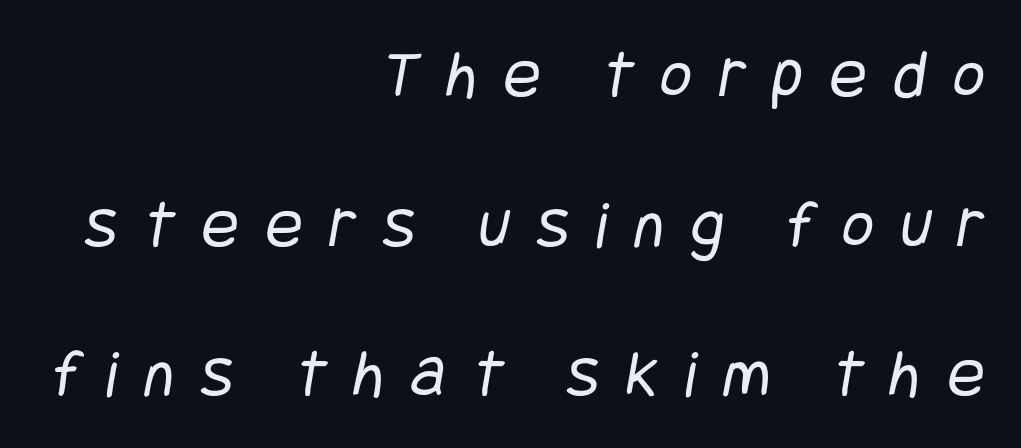
The image shows 69 px regular-weight, condensed sans-serif type; set right-aligned, loose line spacing (2.17x), unusually wide letter spacing (+0.39 em), not underlined; low stroke contrast and a large x-height.
